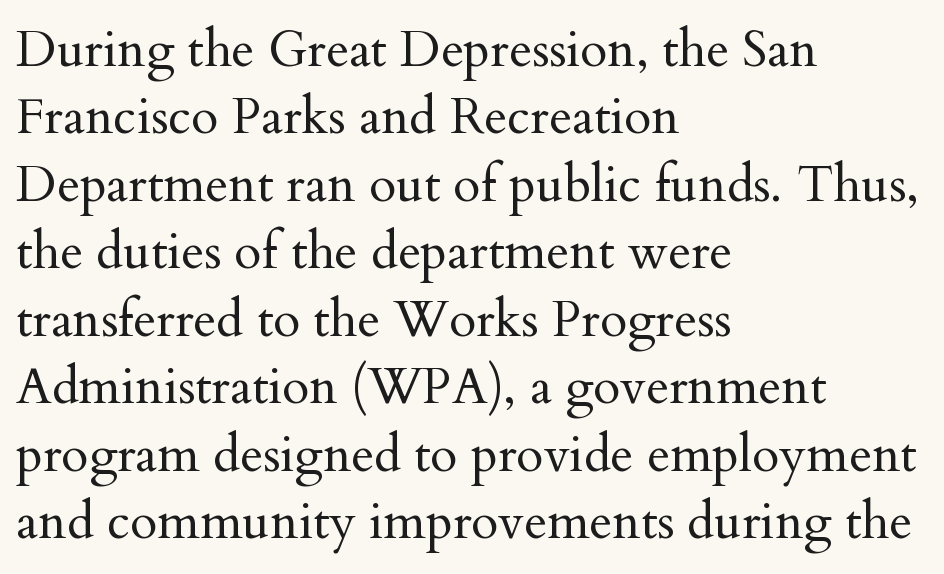
Q: Is the text bold? A: No.
Q: Is the text italic (slanted)? A: No, it is upright.
Q: Is the typeface a serif or a sans-serif typeface? A: Serif.
Q: Is the text underlined? A: No.
Q: How is the paragraph aligned? A: Left-aligned.
Q: Is the spacing between letters normal or unusually wide? A: Normal.
Q: Is the spacing between lines tight, normal or loose? A: Normal.
Q: Width (condensed, normal, or wide)? A: Normal.
Q: Stroke contrast? A: Medium.
Q: x-height? A: Small.
Q: Monospaced? A: No.
